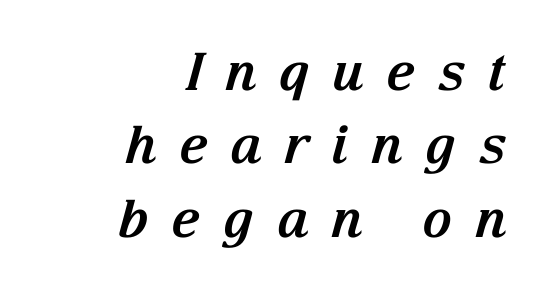
{"serif": "yes", "italic": "yes", "lean": "right", "slant_degrees": 15, "bold": "yes", "weight": "bold", "width": "normal", "stroke_contrast": "medium", "x_height": "medium", "monospaced": "no", "underline": "no", "align": "right", "line_spacing": "normal", "line_spacing_ratio": 1.41, "letter_spacing": "wide", "letter_spacing_em": 0.42, "glyph_px": 52}
